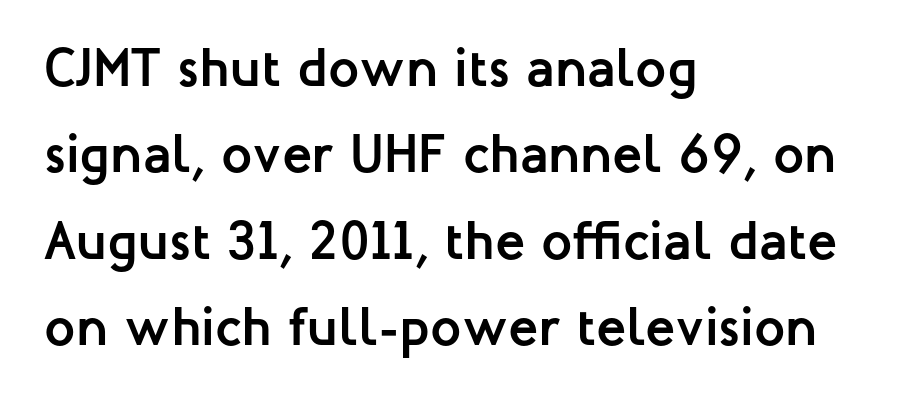
The strip under each line holds only bare page. Nothing sits at the stroke ends, so this counts as sans-serif. Typesetter's note: full bold, strokes at maximum text heaviness. The lines in this sample share a left origin and differ only in where they stop.
